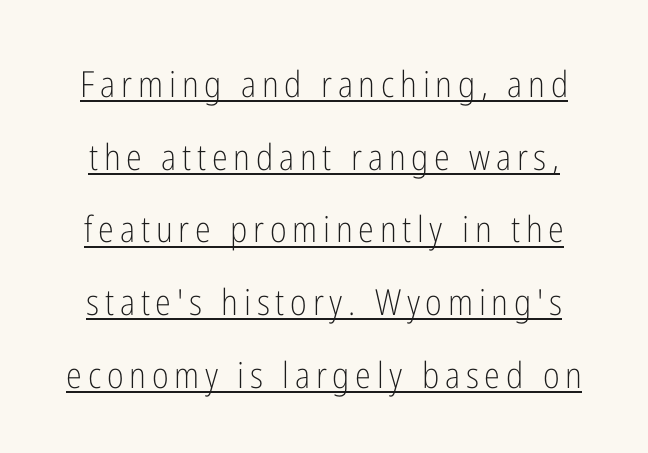
Q: Is the text bold? A: No.
Q: Is the text italic (slanted)? A: No, it is upright.
Q: Is the typeface a serif or a sans-serif typeface? A: Sans-serif.
Q: Is the text underlined? A: Yes.
Q: Is the spacing between lines tight, normal or loose? A: Loose.
Q: Width (condensed, normal, or wide)? A: Condensed.
Q: Stroke contrast? A: Low.
Q: x-height? A: Medium.
Q: Monospaced? A: No.
